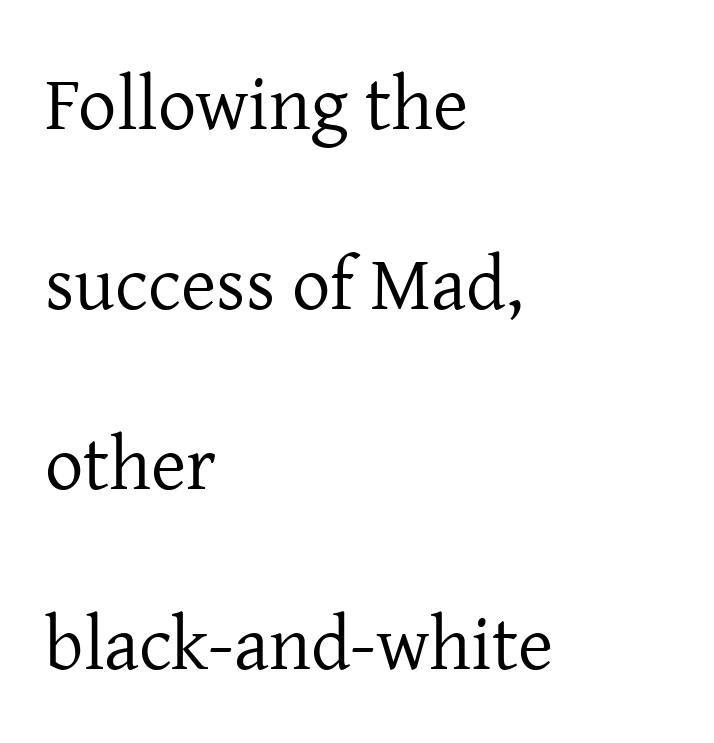
Q: Is the text bold? A: No.
Q: Is the text italic (slanted)? A: No, it is upright.
Q: Is the typeface a serif or a sans-serif typeface? A: Serif.
Q: Is the text underlined? A: No.
Q: How is the paragraph aligned? A: Left-aligned.
Q: Is the spacing between letters normal or unusually wide? A: Normal.
Q: Is the spacing between lines tight, normal or loose? A: Loose.
Q: Width (condensed, normal, or wide)? A: Normal.
Q: Stroke contrast? A: Low.
Q: x-height? A: Medium.
Q: Monospaced? A: No.
